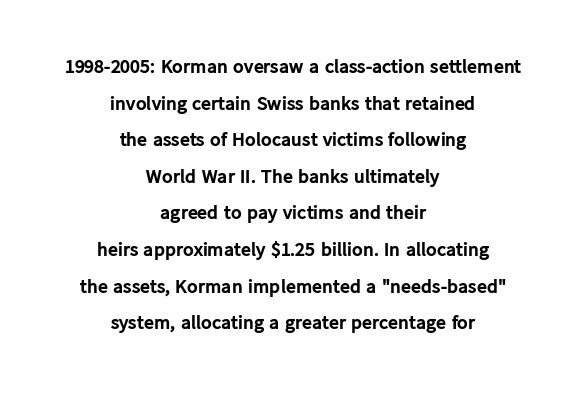
Q: Is the text bold? A: Yes.
Q: Is the text italic (slanted)? A: No, it is upright.
Q: Is the text underlined? A: No.
Q: How is the paragraph aligned? A: Centered.
Q: Is the spacing between letters normal or unusually wide? A: Normal.
